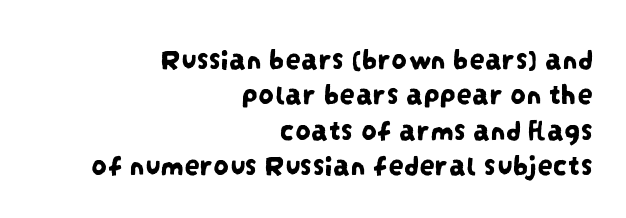
The image shows 31 px condensed sans-serif type; set right-aligned, tight line spacing (1.14x), normal letter spacing, not underlined; low stroke contrast and a large x-height.
